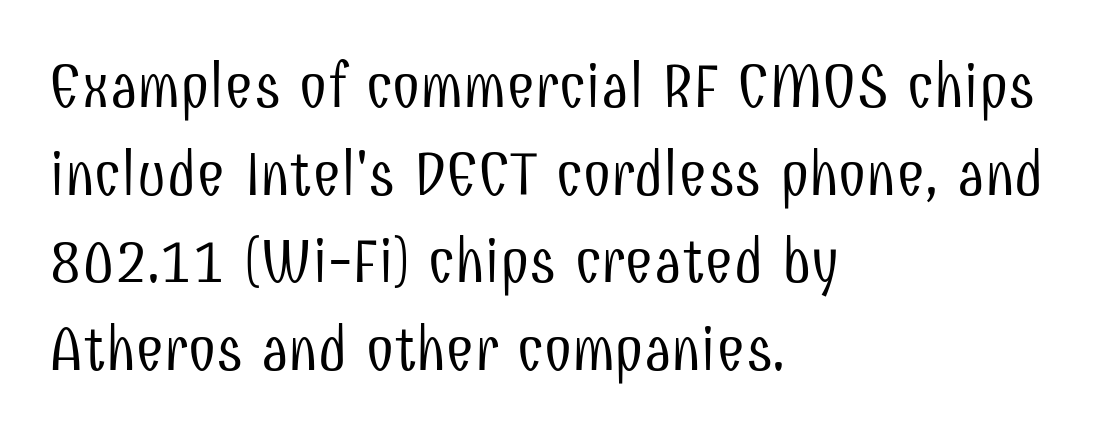
Q: Is the text bold? A: No.
Q: Is the text italic (slanted)? A: No, it is upright.
Q: Is the typeface a serif or a sans-serif typeface? A: Sans-serif.
Q: Is the text underlined? A: No.
Q: How is the paragraph aligned? A: Left-aligned.
Q: Is the spacing between letters normal or unusually wide? A: Normal.
Q: Is the spacing between lines tight, normal or loose? A: Normal.
Q: Width (condensed, normal, or wide)? A: Condensed.
Q: Stroke contrast? A: Low.
Q: x-height? A: Medium.
Q: Monospaced? A: No.
